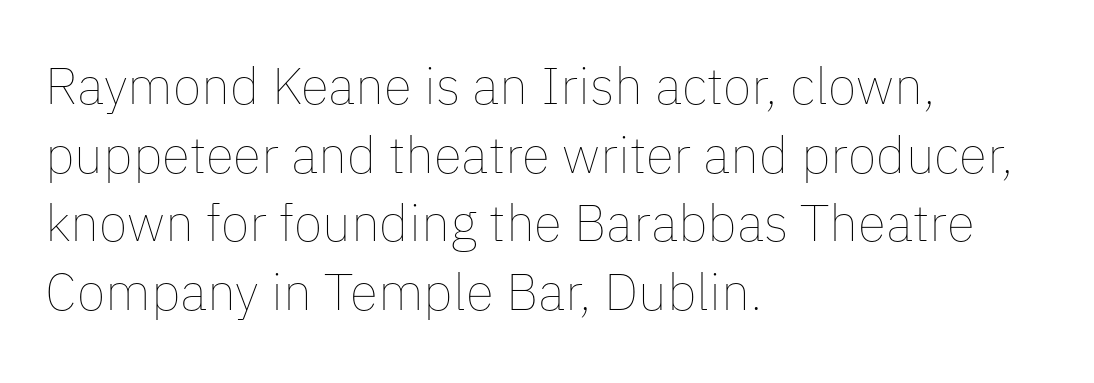
Is there any slant? The stems are plumb. The paragraph shown leans on its left margin. Honestly, the row spacing looks completely unremarkable. Descenders hang freely into open space. Nothing heavy about these letters — not bold at all.
